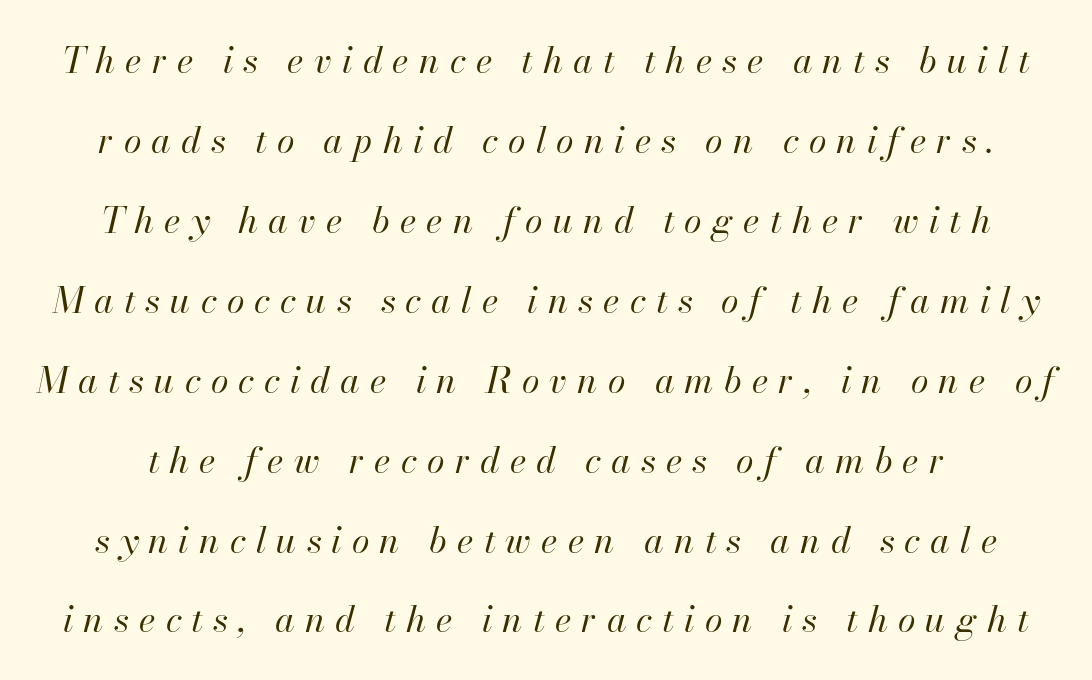
Loose tracking; the words dissolve into strings of separated letters. One glance says open: line gaps are wider than usual. The weight tops out at a normal text grade. Compared with ordinary roman type, these characters are visibly tilted.
